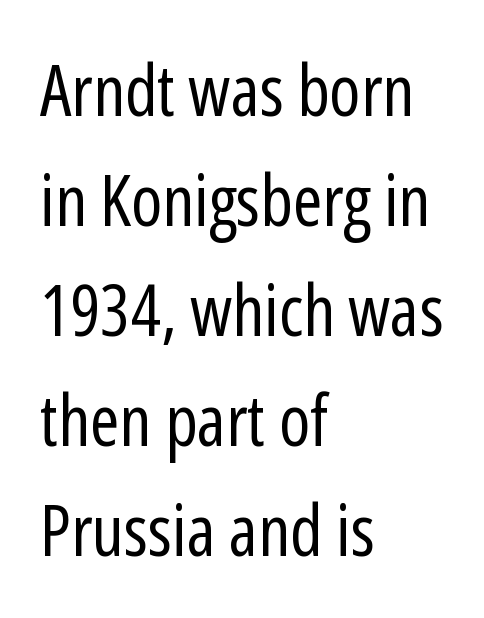
{"serif": "no", "italic": "no", "bold": "no", "weight": "regular", "width": "condensed", "stroke_contrast": "low", "x_height": "medium", "monospaced": "no", "underline": "no", "align": "left", "line_spacing": "normal", "line_spacing_ratio": 1.55, "letter_spacing": "normal", "letter_spacing_em": 0.0, "glyph_px": 71}
